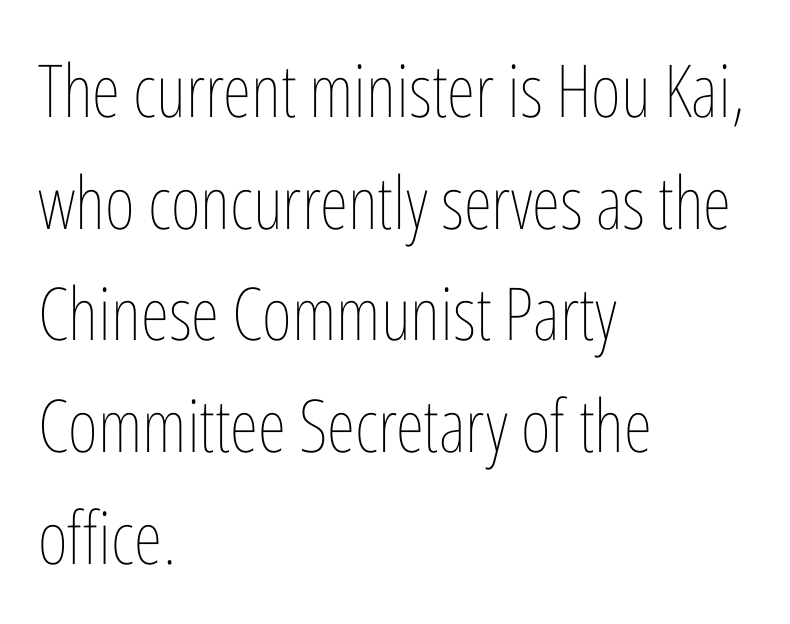
Q: Is the text bold? A: No.
Q: Is the text italic (slanted)? A: No, it is upright.
Q: Is the text underlined? A: No.
Q: How is the paragraph aligned? A: Left-aligned.
Q: Is the spacing between letters normal or unusually wide? A: Normal.
Q: Is the spacing between lines tight, normal or loose? A: Normal.
Q: Width (condensed, normal, or wide)? A: Condensed.
Q: Stroke contrast? A: Low.
Q: x-height? A: Medium.
Q: Monospaced? A: No.
